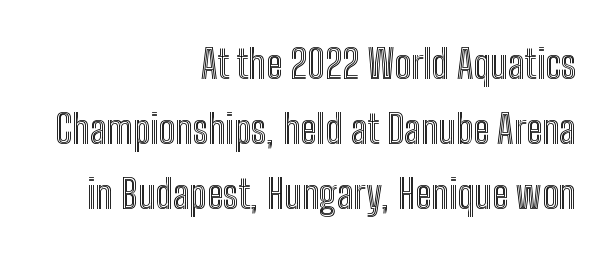
Q: Is the text italic (slanted)? A: No, it is upright.
Q: Is the text underlined? A: No.
Q: How is the paragraph aligned? A: Right-aligned.
Q: Is the spacing between letters normal or unusually wide? A: Normal.
Q: Is the spacing between lines tight, normal or loose? A: Normal.
Q: Width (condensed, normal, or wide)? A: Condensed.
Q: x-height? A: Medium.
Q: Monospaced? A: No.
